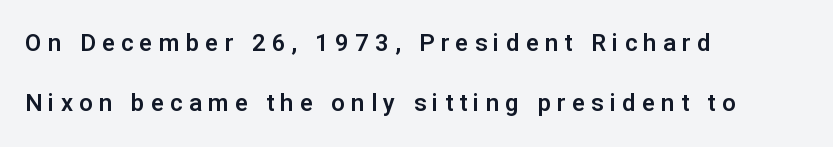
{"italic": "no", "underline": "no", "align": "left", "line_spacing": "loose", "line_spacing_ratio": 2.49, "letter_spacing": "wide", "letter_spacing_em": 0.26, "glyph_px": 24}
